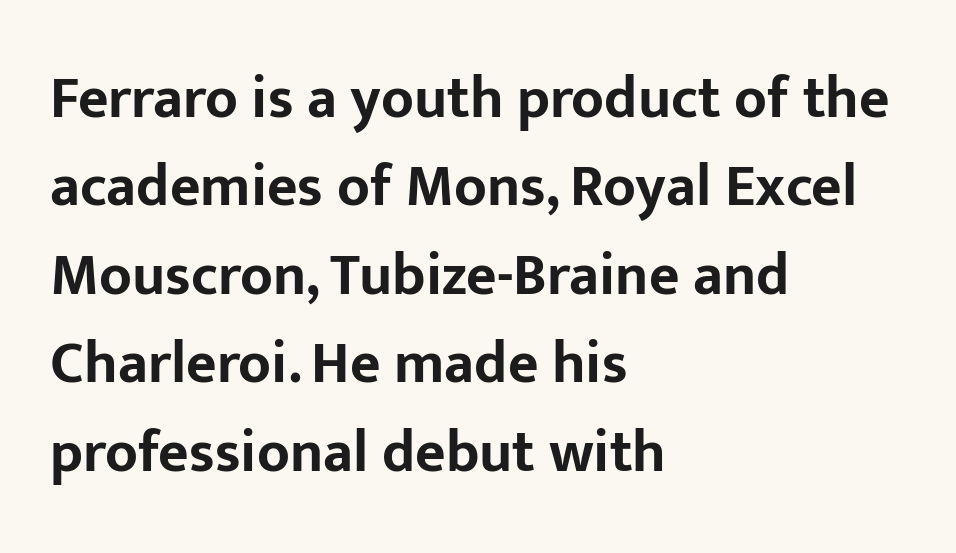
No feet cap the strokes, marking this as sans-serif type. Descenders are the only things crossing below the line. Tracking here is standard; glyphs follow each other at the usual distance. Successive baselines arrive at the customary interval. These lines are rendered in a variable-pitch font. Compared with a centered layout, this one pins lines to the left instead.
